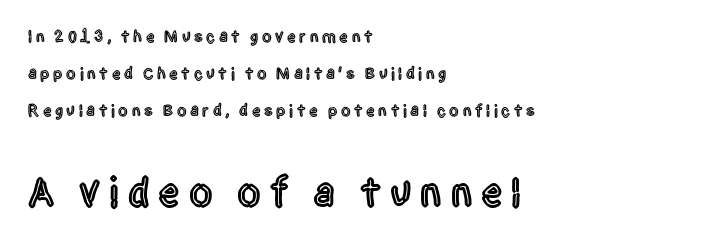
Q: Is the text italic (slanted)? A: No, it is upright.
Q: Is the typeface a serif or a sans-serif typeface? A: Sans-serif.
Q: Is the text underlined? A: No.
Q: How is the paragraph aligned? A: Left-aligned.
Q: Is the spacing between letters normal or unusually wide? A: Unusually wide.
Q: Is the spacing between lines tight, normal or loose? A: Loose.
Q: Which block of text is set in a larger size, the first (top) or the second (bottom)? A: The second (bottom) one.
Q: Width (condensed, normal, or wide)? A: Condensed.
Q: x-height? A: Large.
Q: Monospaced? A: No.
